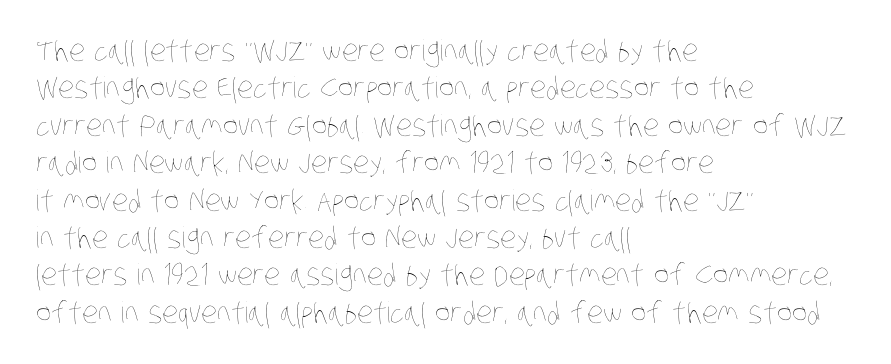
{"bold": "no", "weight": "thin", "width": "condensed", "stroke_contrast": "low", "x_height": "large", "monospaced": "no", "underline": "no", "align": "left", "line_spacing": "normal", "line_spacing_ratio": 1.29, "letter_spacing": "normal", "letter_spacing_em": 0.0, "glyph_px": 29}
